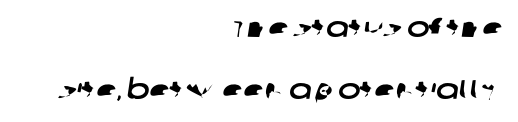
Q: Is the text underlined? A: No.
Q: How is the paragraph aligned? A: Right-aligned.
Q: Is the spacing between letters normal or unusually wide? A: Normal.
Q: Is the spacing between lines tight, normal or loose? A: Loose.
